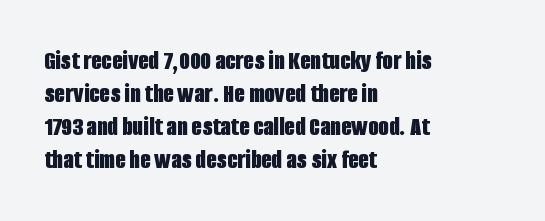
Words float on clear page, feet unadorned. Does the lettering tilt? It doesn't — this is upright. Visually the block forms a straight wall on the left and a jagged coastline on the right. These words are printed bold, with thick strokes throughout. Characters follow at the spacing the type designer built in.
